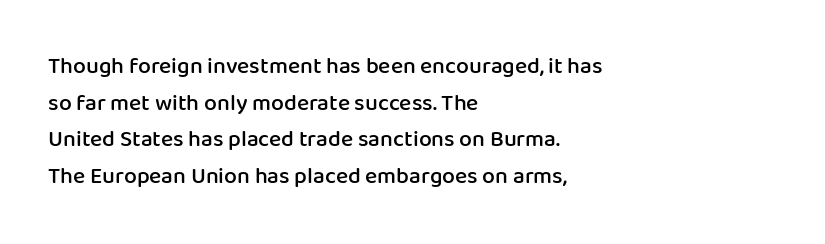
Q: Is the text bold? A: Semi-bold.
Q: Is the text italic (slanted)? A: No, it is upright.
Q: Is the text underlined? A: No.
Q: How is the paragraph aligned? A: Left-aligned.
Q: Is the spacing between letters normal or unusually wide? A: Normal.
Q: Is the spacing between lines tight, normal or loose? A: Normal.
